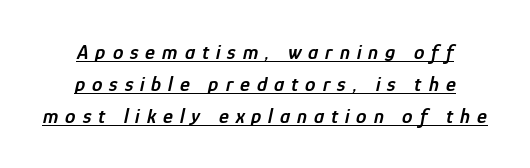
{"italic": "yes", "lean": "right", "slant_degrees": 12, "bold": "semi", "underline": "yes", "align": "center", "line_spacing": "normal", "line_spacing_ratio": 1.52, "letter_spacing": "wide", "letter_spacing_em": 0.33, "glyph_px": 21}
